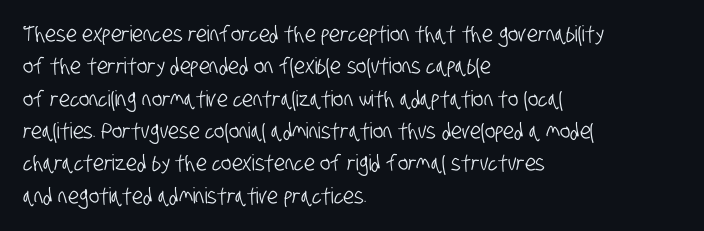
Q: Is the text underlined? A: No.
Q: How is the paragraph aligned? A: Left-aligned.
Q: Is the spacing between letters normal or unusually wide? A: Normal.
Q: Is the spacing between lines tight, normal or loose? A: Normal.
